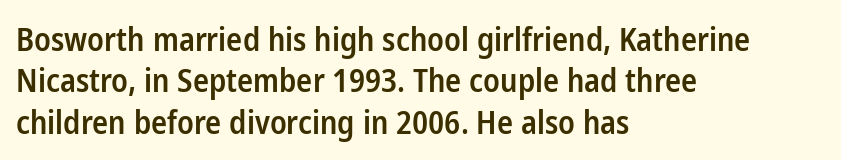
{"serif": "no", "italic": "no", "bold": "semi", "weight": "semibold", "width": "condensed", "stroke_contrast": "low", "x_height": "medium", "monospaced": "no", "underline": "no", "align": "left", "line_spacing": "normal", "line_spacing_ratio": 1.29, "letter_spacing": "normal", "letter_spacing_em": 0.0, "glyph_px": 32}
